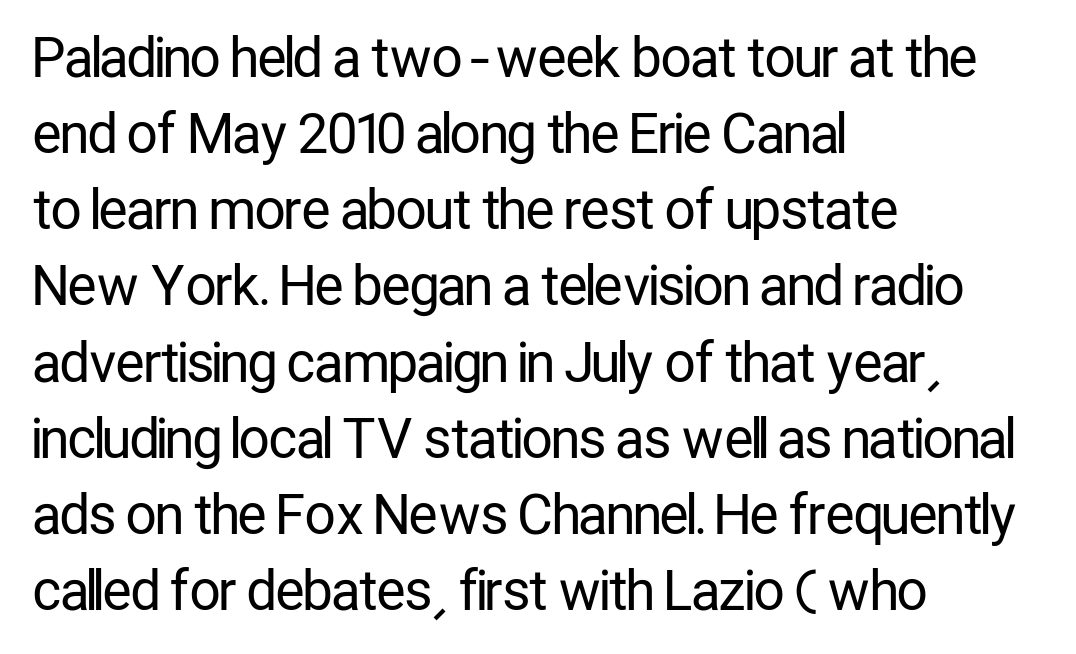
The image shows 54 px regular-weight, condensed sans-serif type, upright; set left-aligned, normal line spacing (1.41x), normal letter spacing, not underlined; low stroke contrast and a medium x-height.
